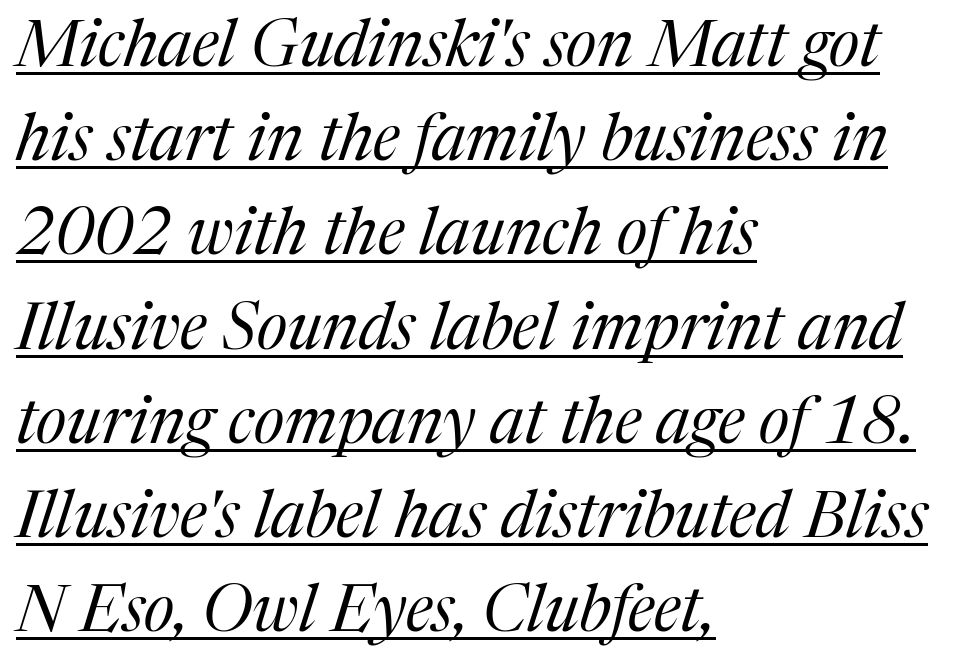
{"serif": "yes", "italic": "yes", "lean": "right", "slant_degrees": 17, "bold": "no", "weight": "regular", "width": "normal", "stroke_contrast": "medium", "x_height": "medium", "monospaced": "no", "underline": "yes", "align": "left", "line_spacing": "normal", "line_spacing_ratio": 1.45, "letter_spacing": "normal", "letter_spacing_em": 0.0, "glyph_px": 65}
